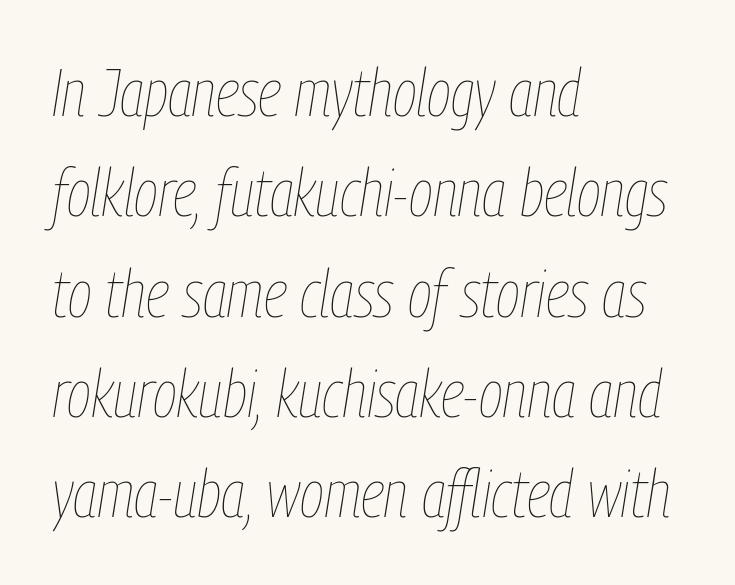
The image shows 66 px thin, condensed type, italic (leaning right); set left-aligned, normal line spacing (1.52x), normal letter spacing, not underlined; low stroke contrast and a medium x-height.
